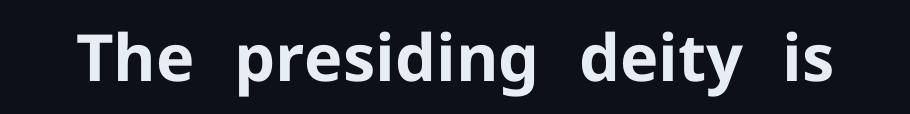
Standard letterfit; no display-style spreading of the glyphs. Character widths vary here, with narrow letters taking less room than wide ones. Emphasis by weight is at full strength: bold. The glyphs are unaccompanied by any horizontal stroke below them. Vertical strokes here are truly vertical. The font family rendered here belongs to the sans-serif group.
